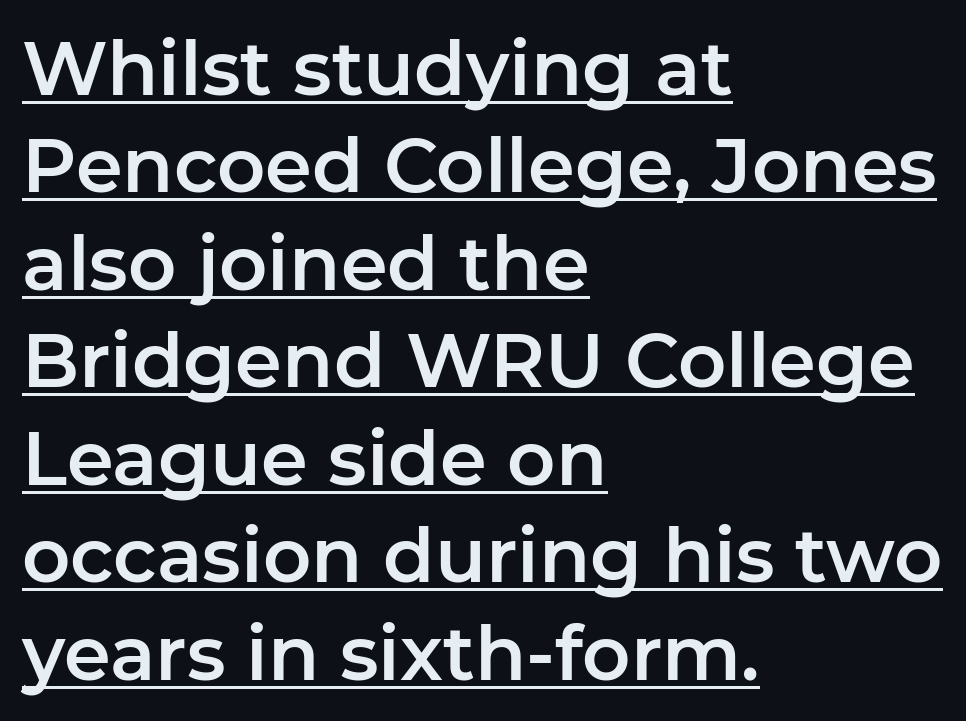
{"serif": "no", "italic": "no", "width": "normal", "stroke_contrast": "low", "x_height": "medium", "monospaced": "no", "underline": "yes", "align": "left", "line_spacing": "normal", "line_spacing_ratio": 1.3, "letter_spacing": "normal", "letter_spacing_em": 0.0, "glyph_px": 75}
